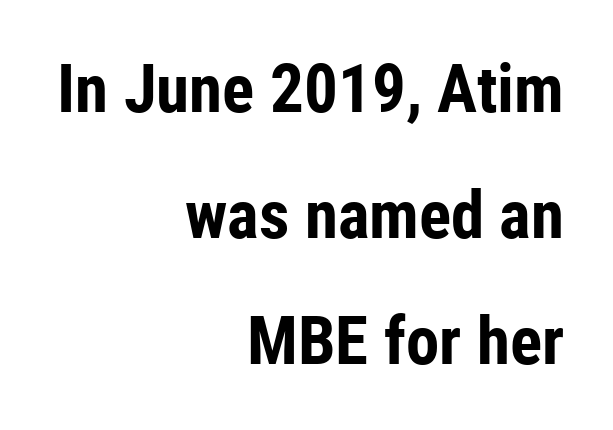
Posture: straight, roman, zero tilt. A sans-serif font was chosen for this passage. Compared with a flush-left layout, this one pins lines to the opposite, right side. Tracking value appears to be zero — textbook default spacing. Is this a fixed-width face? No — the glyphs have proportional, varying widths. A dark, heavy texture on the line: the type is bold.
